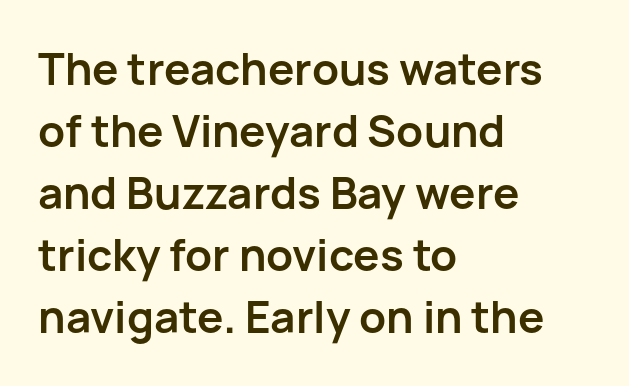
{"serif": "no", "italic": "no", "bold": "yes", "weight": "semibold", "width": "normal", "stroke_contrast": "low", "x_height": "medium", "monospaced": "no", "underline": "no", "align": "left", "line_spacing": "normal", "line_spacing_ratio": 1.41, "letter_spacing": "normal", "letter_spacing_em": 0.0, "glyph_px": 44}
